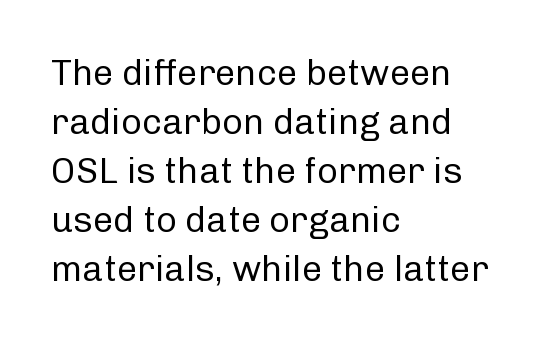
{"serif": "no", "italic": "no", "bold": "no", "weight": "regular", "width": "normal", "stroke_contrast": "low", "x_height": "medium", "monospaced": "no", "underline": "no", "align": "left", "line_spacing": "normal", "line_spacing_ratio": 1.36, "letter_spacing": "normal", "letter_spacing_em": 0.0, "glyph_px": 36}
